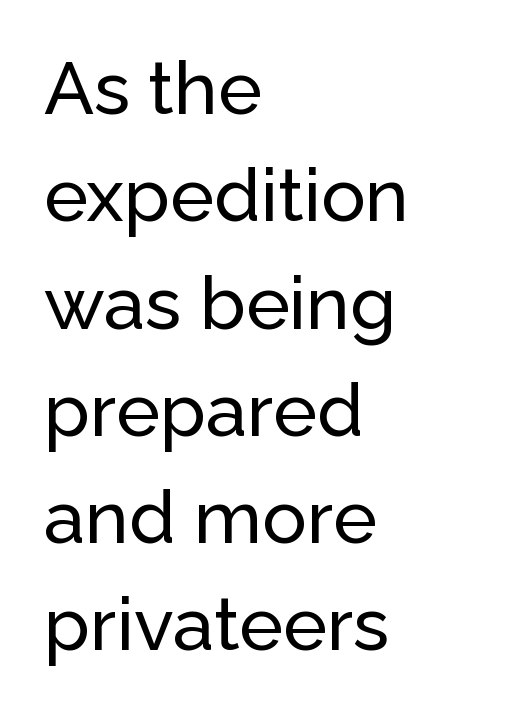
A clean baseline with only descenders dipping below it. Spacing verdict: proportional, widths tailored to each character. I'd call this a sans setting — the letters go barefoot. The axis of the letterforms is exactly vertical.
